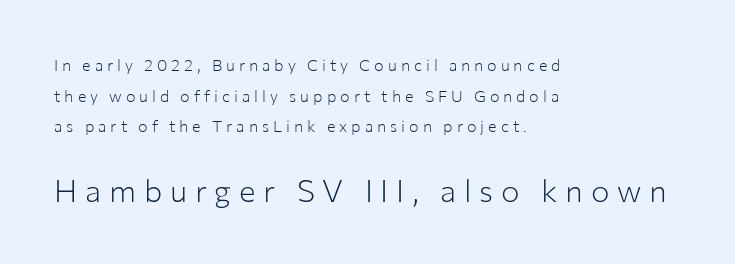
The second block has been scaled up relative to the first. Do the letters lean? They stand straight. Letterform terminals end flat and unadorned throughout the passage. The setting favours the left margin, as ordinary paragraphs usually do. Vertical spacing — loose. A clean baseline with only descenders dipping below it.
